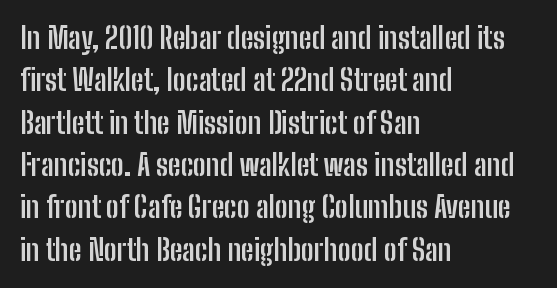
The passage shown stacks its lines at a standard gap. Descenders are the only things crossing below the line. The type is set solid horizontally, with unmodified tracking. In terms of weight, the rendering is a true, heavy bold. Check where the strokes stop: nothing finishes them off — pure sans. Every stem runs plumb, perpendicular to the baseline.
